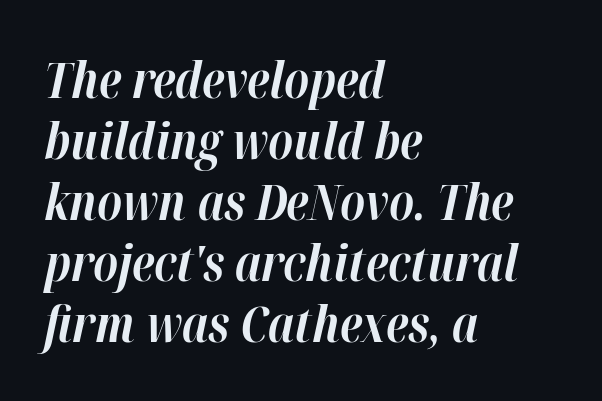
The image shows 50 px bold type, italic (leaning right); set left-aligned, line spacing 1.22x, normal letter spacing, not underlined; high stroke contrast and a medium x-height.
